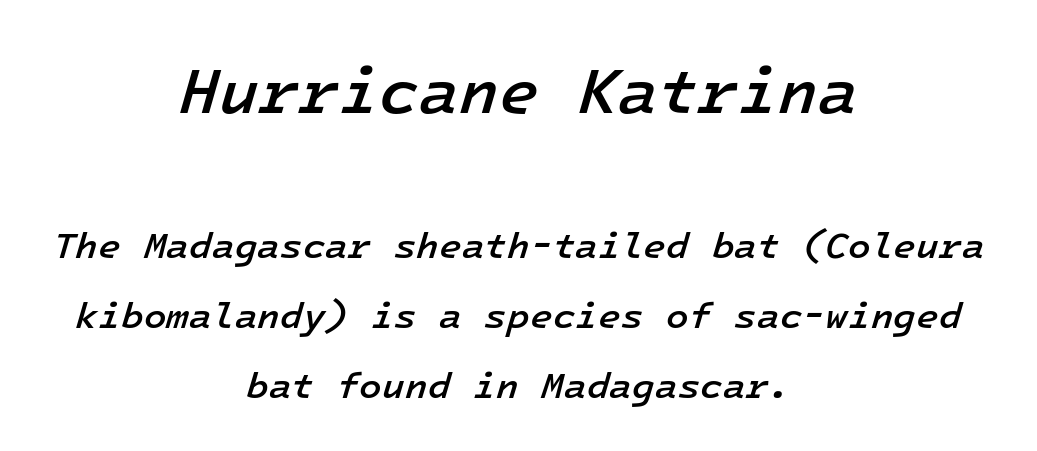
{"italic": "yes", "lean": "right", "slant_degrees": 16, "bold": "semi", "weight": "semibold", "width": "normal", "stroke_contrast": "low", "x_height": "medium", "monospaced": "yes", "underline": "no", "align": "center", "line_spacing_ratio": 1.89, "letter_spacing": "normal", "letter_spacing_em": 0.0, "larger_block": "first", "size_ratio": 1.76, "glyph_px": 65}
